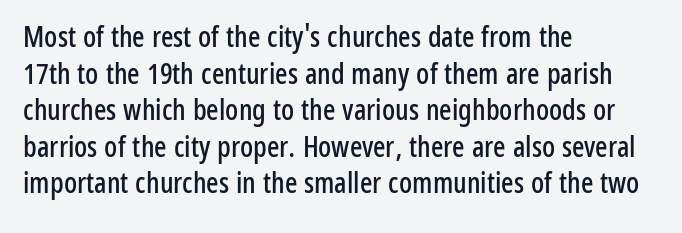
{"serif": "no", "italic": "no", "width": "condensed", "stroke_contrast": "low", "x_height": "medium", "monospaced": "no", "underline": "no", "align": "left", "line_spacing": "normal", "line_spacing_ratio": 1.26, "letter_spacing": "normal", "letter_spacing_em": 0.0, "glyph_px": 29}
